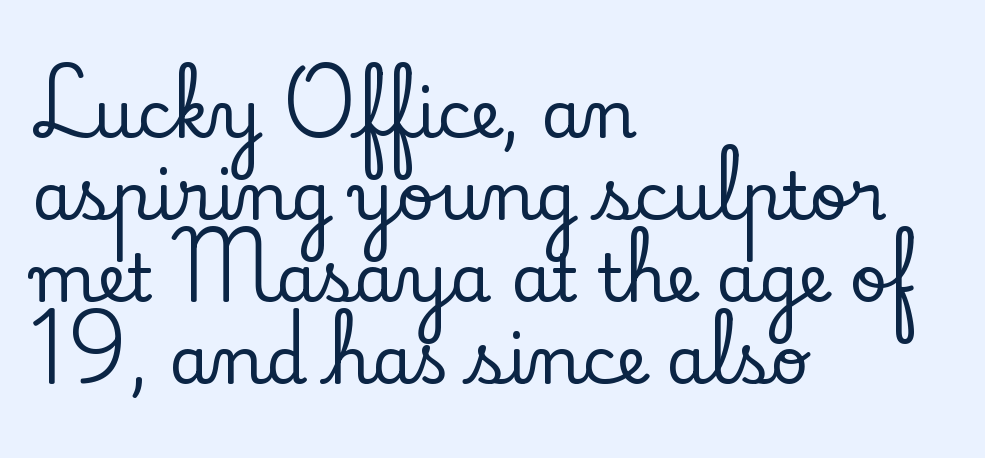
{"serif": "yes", "italic": "no", "width": "normal", "stroke_contrast": "low", "x_height": "small", "monospaced": "no", "underline": "no", "align": "left", "line_spacing_ratio": 1.24, "letter_spacing": "normal", "letter_spacing_em": 0.0, "glyph_px": 66}
